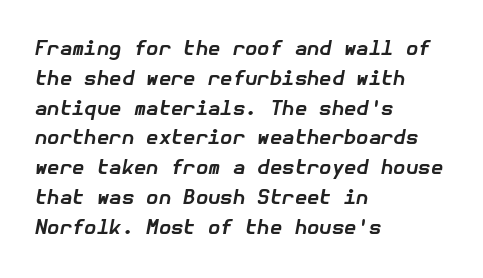
Q: Is the text bold? A: Yes.
Q: Is the text italic (slanted)? A: Yes, it leans right by about 10 degrees.
Q: Is the text underlined? A: No.
Q: How is the paragraph aligned? A: Left-aligned.
Q: Is the spacing between letters normal or unusually wide? A: Normal.
Q: Is the spacing between lines tight, normal or loose? A: Normal.
